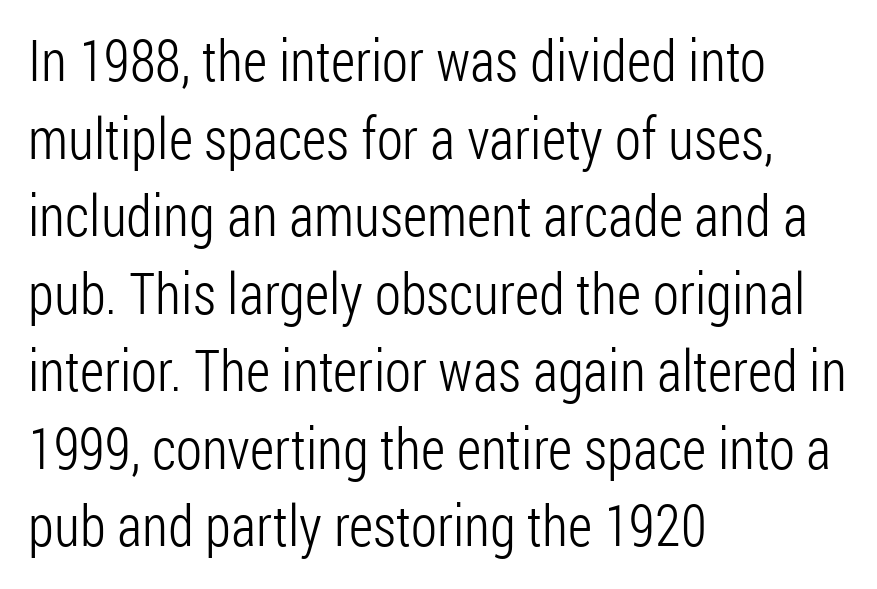
Q: Is the text bold? A: No.
Q: Is the text italic (slanted)? A: No, it is upright.
Q: Is the typeface a serif or a sans-serif typeface? A: Sans-serif.
Q: Is the text underlined? A: No.
Q: How is the paragraph aligned? A: Left-aligned.
Q: Is the spacing between letters normal or unusually wide? A: Normal.
Q: Is the spacing between lines tight, normal or loose? A: Normal.
Q: Width (condensed, normal, or wide)? A: Condensed.
Q: Stroke contrast? A: Low.
Q: x-height? A: Medium.
Q: Monospaced? A: No.
